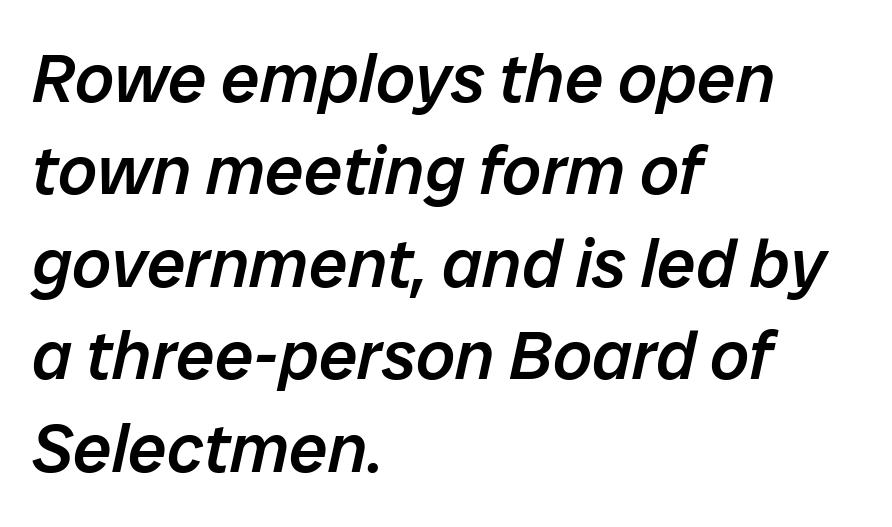
Is this a fixed-width face? No — the glyphs have proportional, varying widths. A fair bit of extra ink — the face is semibold, not bold. There's an unmistakable incline to the writing here. Descenders are the only things crossing below the line. These lines sit exactly where default settings would place them.
